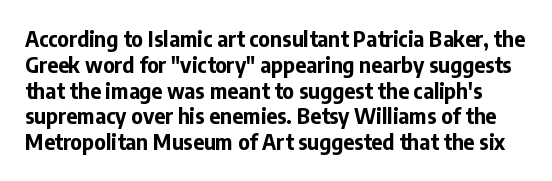
Q: Is the text bold? A: Yes.
Q: Is the text italic (slanted)? A: No, it is upright.
Q: Is the text underlined? A: No.
Q: Is the spacing between letters normal or unusually wide? A: Normal.
